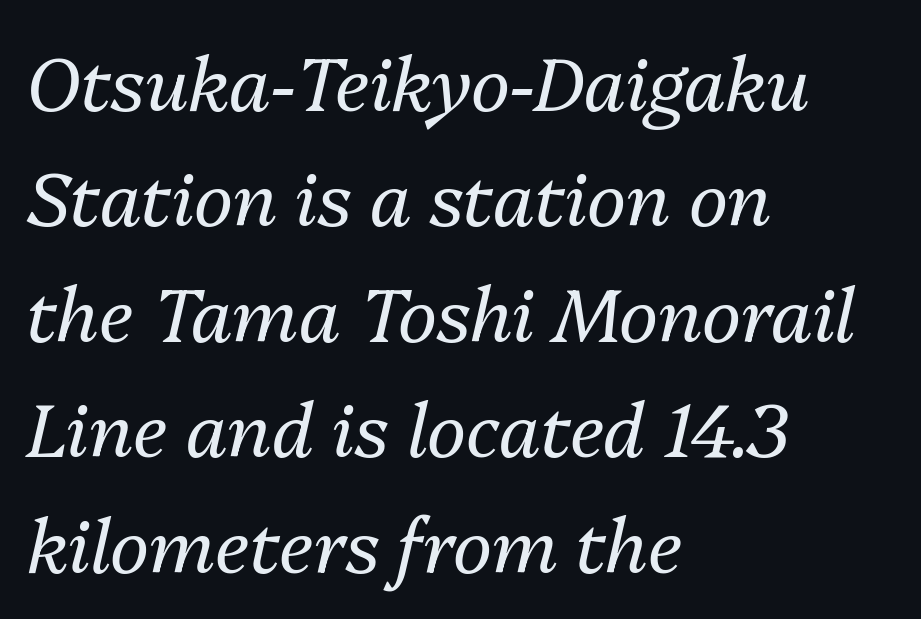
{"italic": "yes", "lean": "right", "slant_degrees": 13, "bold": "no", "weight": "regular", "width": "normal", "stroke_contrast": "medium", "x_height": "medium", "monospaced": "no", "underline": "no", "align": "left", "line_spacing": "normal", "line_spacing_ratio": 1.56, "letter_spacing": "normal", "letter_spacing_em": 0.0, "glyph_px": 74}
